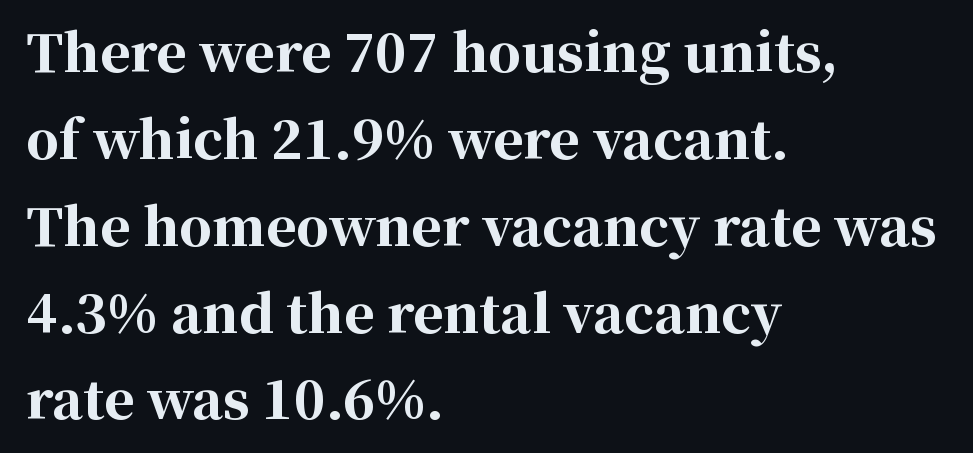
The font's upright variant was chosen for this text. You can tell from the footed stems that serif type was used. Students, observe: this is what conventionally led text looks like. Underline: absent. Where is the straight margin? On the left. The face used here has the dense, thick strokes of a bold.
